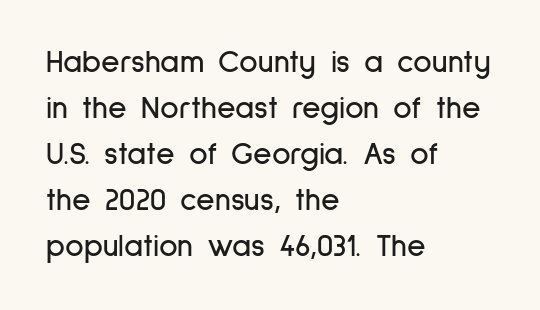
Q: Is the text italic (slanted)? A: No, it is upright.
Q: Is the typeface a serif or a sans-serif typeface? A: Sans-serif.
Q: Is the text underlined? A: No.
Q: How is the paragraph aligned? A: Left-aligned.
Q: Is the spacing between letters normal or unusually wide? A: Normal.
Q: Is the spacing between lines tight, normal or loose? A: Normal.
Q: Width (condensed, normal, or wide)? A: Condensed.
Q: Stroke contrast? A: Low.
Q: x-height? A: Medium.
Q: Monospaced? A: No.
